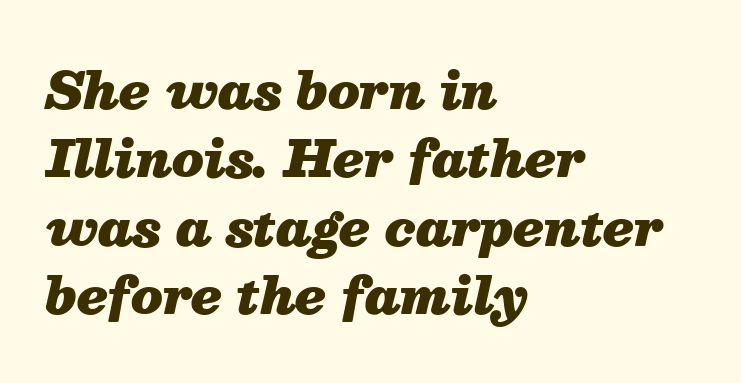
The image shows 50 px heavy type, italic (leaning right); set left-aligned, normal line spacing (1.37x), normal letter spacing, not underlined; medium stroke contrast and a medium x-height.
